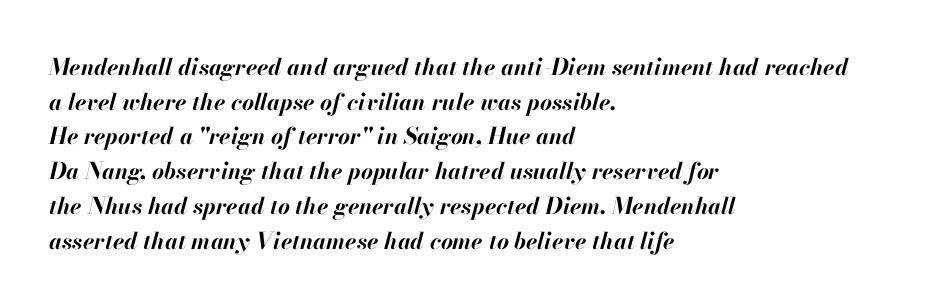
Q: Is the text bold? A: Yes.
Q: Is the text italic (slanted)? A: Yes, it leans right by about 13 degrees.
Q: Is the text underlined? A: No.
Q: How is the paragraph aligned? A: Left-aligned.
Q: Is the spacing between letters normal or unusually wide? A: Normal.
Q: Is the spacing between lines tight, normal or loose? A: Normal.
